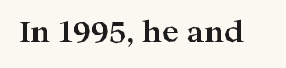
The image shows 29 px bold, wide serif type, upright; set normal letter spacing, not underlined; high stroke contrast and a medium x-height.
